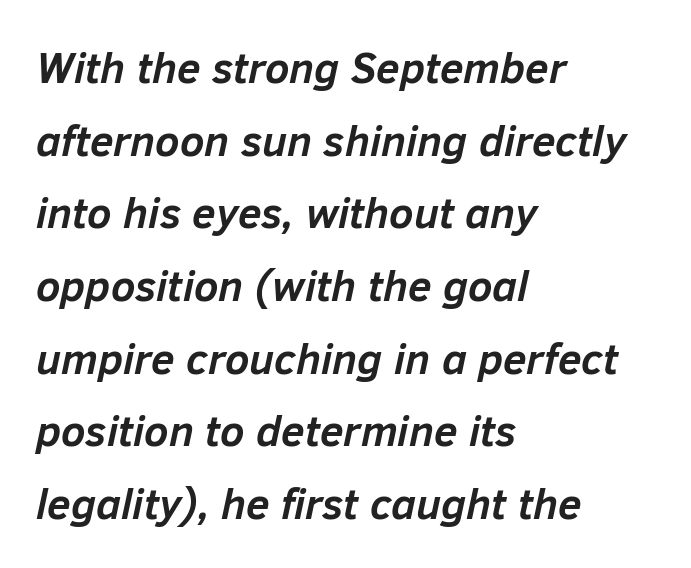
The image shows 43 px semibold type, italic (leaning right); set left-aligned, normal line spacing (1.69x), normal letter spacing, not underlined; low stroke contrast and a medium x-height.
